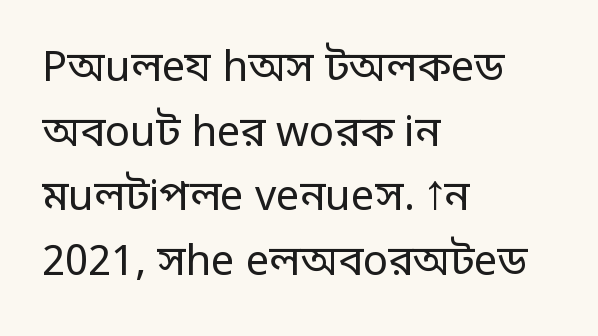
Does the type have serifs? No, each stem ends abruptly. Rendered with straight, roman letterforms. Does the leading feel generous? No, just average. Which margin do the lines hug? The left one — the right edge is uneven. These lines are rendered in a variable-pitch font.
